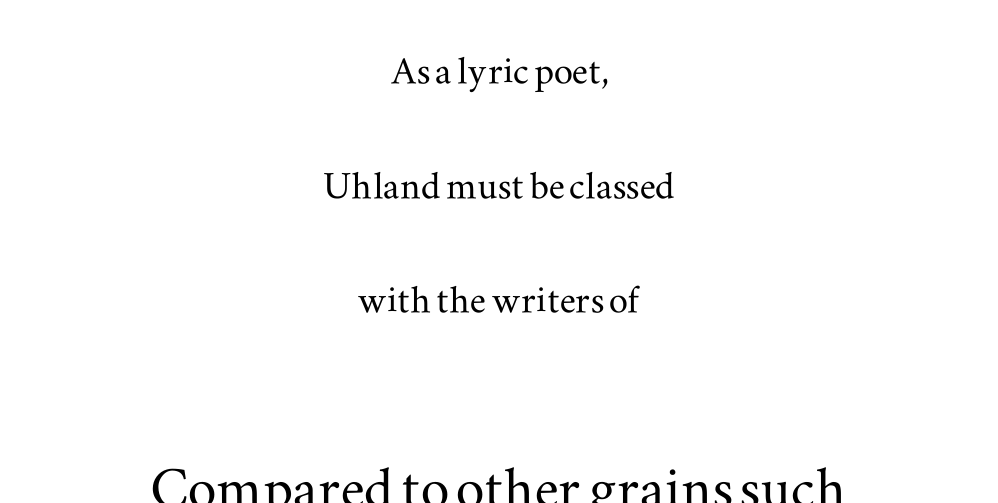
Observe the ordinary spacing: letters are neighbours, not strangers. Has an underline been added? It has not. The line-height multiplier appears high, well above default. Compare the two chunks: the lower has the greater cap height.
